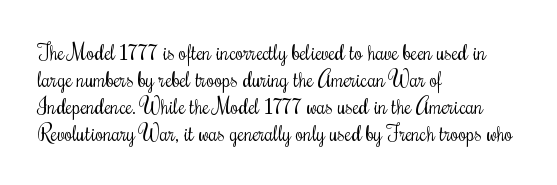
Q: Is the text bold? A: No.
Q: Is the text italic (slanted)? A: Yes.
Q: Is the text underlined? A: No.
Q: How is the paragraph aligned? A: Left-aligned.
Q: Is the spacing between letters normal or unusually wide? A: Normal.
Q: Is the spacing between lines tight, normal or loose? A: Normal.
